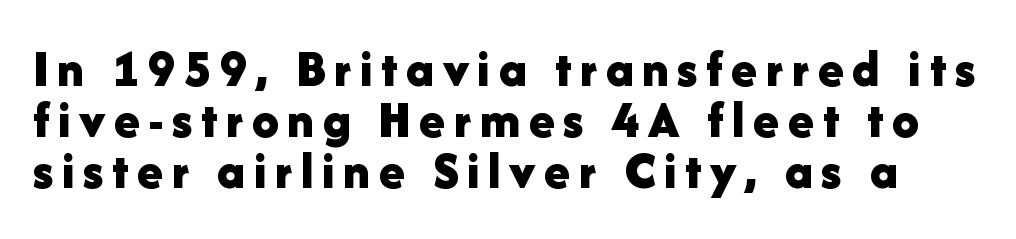
Q: Is the text bold? A: Yes.
Q: Is the text italic (slanted)? A: No, it is upright.
Q: Is the typeface a serif or a sans-serif typeface? A: Sans-serif.
Q: Is the text underlined? A: No.
Q: Is the spacing between lines tight, normal or loose? A: Tight.
Q: Width (condensed, normal, or wide)? A: Normal.
Q: Stroke contrast? A: Low.
Q: x-height? A: Medium.
Q: Monospaced? A: No.
